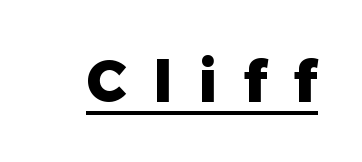
{"serif": "no", "italic": "no", "bold": "yes", "weight": "heavy", "width": "normal", "stroke_contrast": "low", "x_height": "medium", "monospaced": "no", "underline": "yes", "letter_spacing": "wide", "letter_spacing_em": 0.45, "glyph_px": 58}
